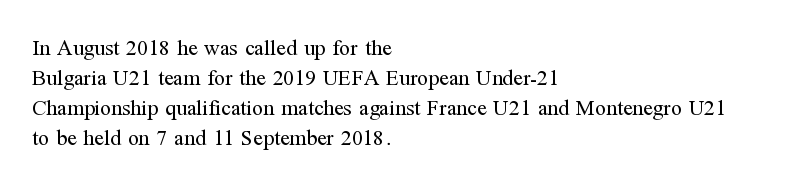
Q: Is the text bold? A: No.
Q: Is the text italic (slanted)? A: No, it is upright.
Q: Is the text underlined? A: No.
Q: How is the paragraph aligned? A: Left-aligned.
Q: Is the spacing between letters normal or unusually wide? A: Normal.
Q: Is the spacing between lines tight, normal or loose? A: Normal.
